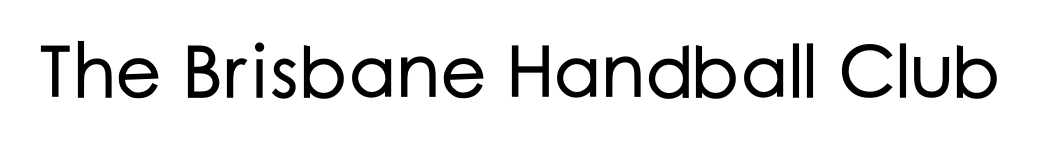
Q: Is the text italic (slanted)? A: No, it is upright.
Q: Is the typeface a serif or a sans-serif typeface? A: Sans-serif.
Q: Is the text underlined? A: No.
Q: Is the spacing between letters normal or unusually wide? A: Normal.
Q: Width (condensed, normal, or wide)? A: Normal.
Q: Stroke contrast? A: Low.
Q: x-height? A: Medium.
Q: Monospaced? A: No.
